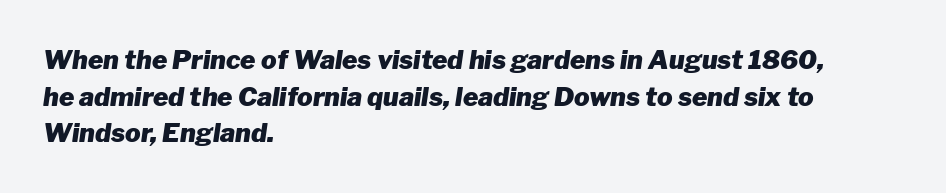
The image shows 26 px bold type, italic (leaning right); set left-aligned, normal line spacing (1.41x), normal letter spacing, not underlined.
